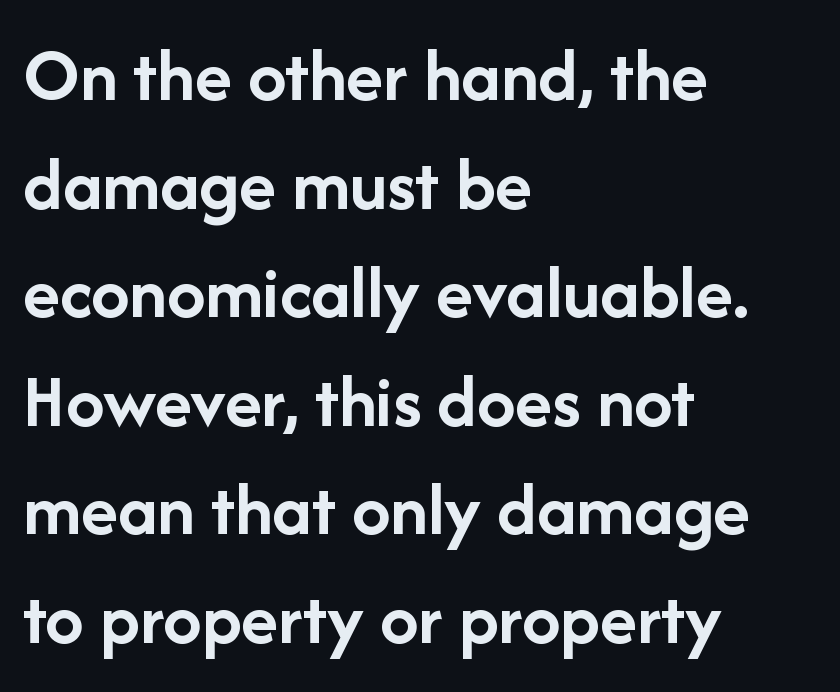
The rendering uses a moderate line-height, typical for paragraphs. Characters follow at the spacing the type designer built in. These lines are composed in type without serifs. Bare-footed words on every line.
